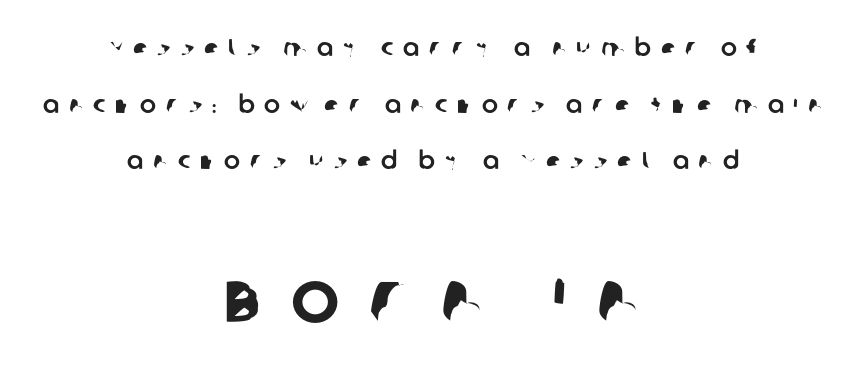
Q: Is the typeface a serif or a sans-serif typeface? A: Sans-serif.
Q: Is the text underlined? A: No.
Q: How is the paragraph aligned? A: Centered.
Q: Is the spacing between letters normal or unusually wide? A: Unusually wide.
Q: Is the spacing between lines tight, normal or loose? A: Loose.
Q: Which block of text is set in a larger size, the first (top) or the second (bottom)? A: The second (bottom) one.
Q: Width (condensed, normal, or wide)? A: Normal.
Q: Stroke contrast? A: Low.
Q: x-height? A: Large.
Q: Monospaced? A: No.
